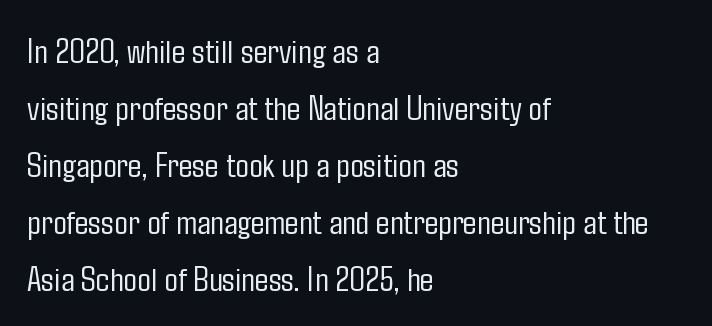
A typesetter would call this proportional, since set widths differ per character. The line-height multiplier appears to be the usual default. The font's upright variant was chosen for this text. Short note: letters normally spaced. Words float on clear page, feet unadorned.
